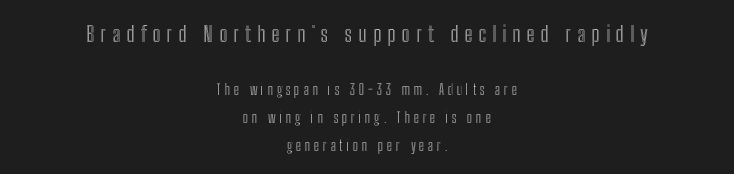
The image shows 22 px text type, upright; set centered, loose line spacing (1.98x), unusually wide letter spacing (+0.27 em), not underlined; the first (top) block is 1.57x larger.
